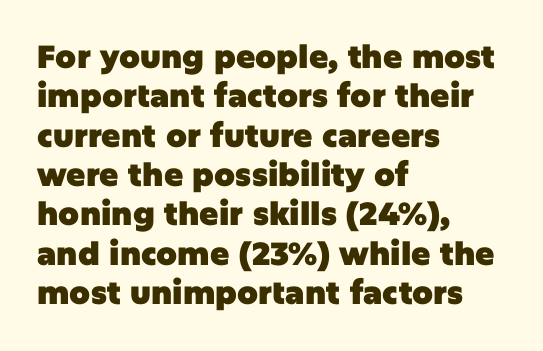
The image shows 32 px heavy sans-serif type, upright; set left-aligned, line spacing 1.23x, normal letter spacing, not underlined; low stroke contrast and a large x-height.
